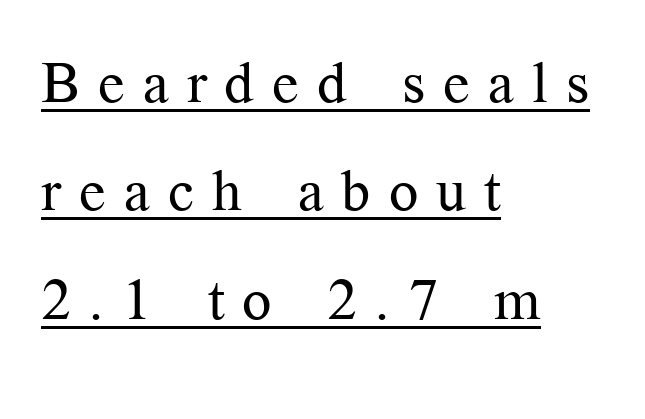
Q: Is the text bold? A: No.
Q: Is the text italic (slanted)? A: No, it is upright.
Q: Is the typeface a serif or a sans-serif typeface? A: Serif.
Q: Is the text underlined? A: Yes.
Q: How is the paragraph aligned? A: Left-aligned.
Q: Is the spacing between letters normal or unusually wide? A: Unusually wide.
Q: Width (condensed, normal, or wide)? A: Normal.
Q: Stroke contrast? A: Medium.
Q: x-height? A: Medium.
Q: Monospaced? A: No.
